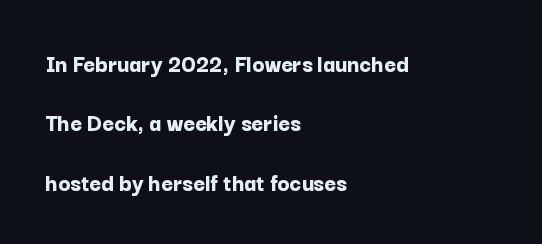
{"italic": "no", "bold": "yes", "underline": "no", "align": "left", "line_spacing": "loose", "line_spacing_ratio": 2.38, "letter_spacing": "normal", "letter_spacing_em": 0.0, "glyph_px": 25}
